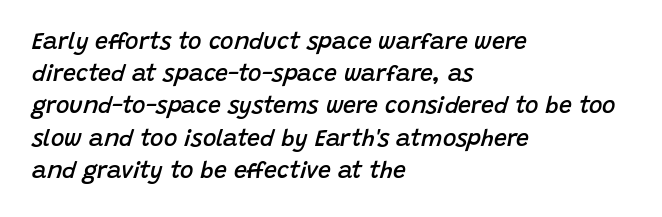
Nobody drew a line under any word here. A typesetter would mark this as italic. Which margin do the lines hug? The left one — the right edge is uneven. Is there much room between lines? A standard amount, neither cramped nor airy.
